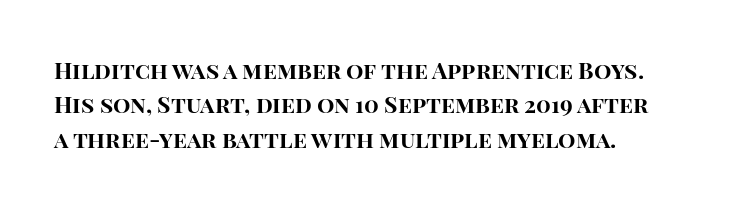
The space directly below the letters is spotless. Interline gaps are of average width in this sample. Ascenders rise straight up at ninety degrees. The rendering anchors every line to the left-hand side. The horizontal fit of the characters is conventional and even. The sample has been set heavy, in full bold.
